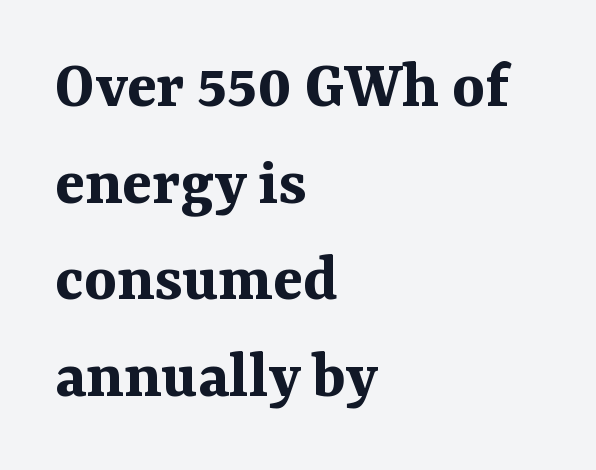
This is roman type, the default non-slanted kind. Leftover space on each line is placed entirely after the last word. Chunky letters — that's bold for sure. Descender tails drop into unmarked territory. In terms of leading, this rendering sits right in the middle. Is this a fixed-width face? No — the glyphs have proportional, varying widths.
